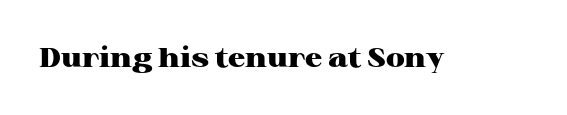
The image shows 27 px bold type, upright; set normal letter spacing, not underlined.
